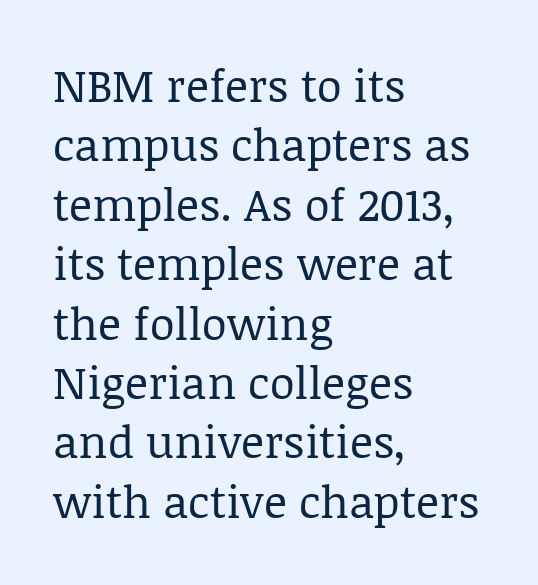
Q: Is the text bold? A: No.
Q: Is the text italic (slanted)? A: No, it is upright.
Q: Is the typeface a serif or a sans-serif typeface? A: Serif.
Q: Is the text underlined? A: No.
Q: How is the paragraph aligned? A: Left-aligned.
Q: Is the spacing between letters normal or unusually wide? A: Normal.
Q: Is the spacing between lines tight, normal or loose? A: Normal.
Q: Width (condensed, normal, or wide)? A: Normal.
Q: Stroke contrast? A: Low.
Q: x-height? A: Large.
Q: Monospaced? A: No.
